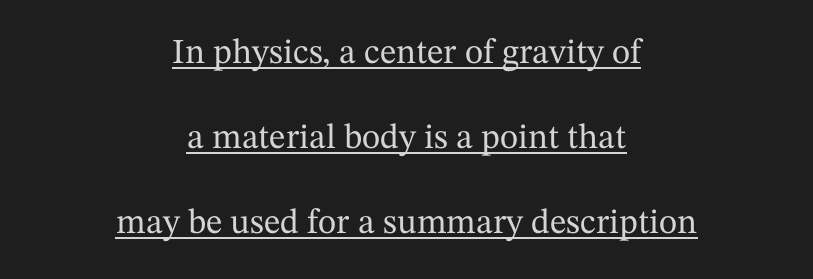
{"serif": "yes", "italic": "no", "width": "normal", "stroke_contrast": "medium", "x_height": "medium", "monospaced": "no", "underline": "yes", "align": "center", "line_spacing": "loose", "line_spacing_ratio": 2.43, "letter_spacing": "normal", "letter_spacing_em": 0.0, "glyph_px": 35}
